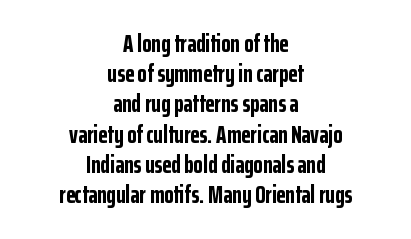
Q: Is the text bold? A: Yes.
Q: Is the text italic (slanted)? A: No, it is upright.
Q: Is the text underlined? A: No.
Q: How is the paragraph aligned? A: Centered.
Q: Is the spacing between letters normal or unusually wide? A: Normal.
Q: Is the spacing between lines tight, normal or loose? A: Normal.
